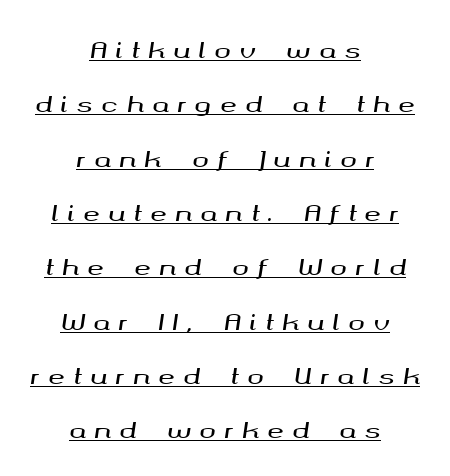
{"italic": "yes", "lean": "right", "slant_degrees": 8, "underline": "yes", "align": "center", "line_spacing": "loose", "line_spacing_ratio": 2.47, "letter_spacing": "wide", "letter_spacing_em": 0.39, "glyph_px": 22}
